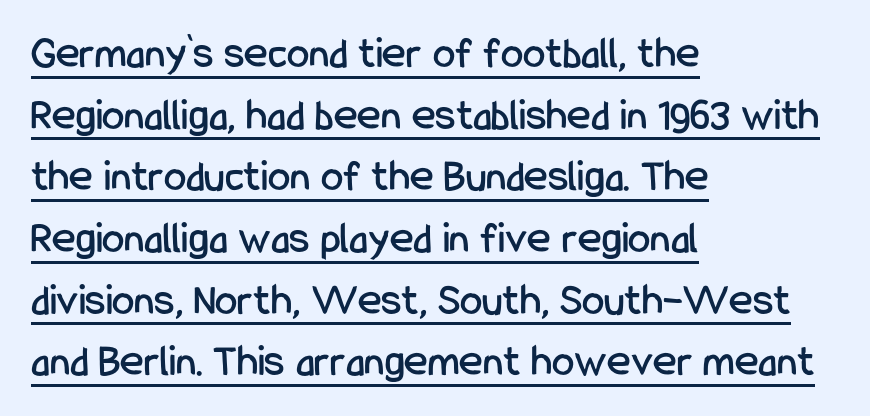
The passage shown is typed in a proportional face where columns would drift. In terms of posture, this sample is upright. All the whitespace from short lines collects on the right. Students, note that the glyphs here touch the page at normal intervals. Every word sits above its own underline. Successive baselines arrive at the customary interval.
